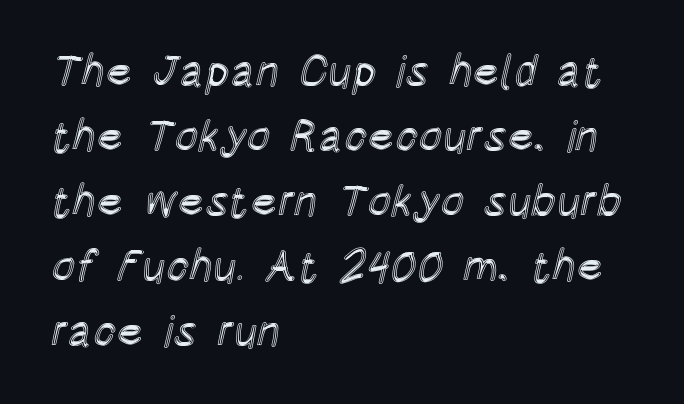
Q: Is the text italic (slanted)? A: Yes.
Q: Is the text underlined? A: No.
Q: How is the paragraph aligned? A: Left-aligned.
Q: Is the spacing between letters normal or unusually wide? A: Normal.
Q: Is the spacing between lines tight, normal or loose? A: Normal.
Q: Width (condensed, normal, or wide)? A: Condensed.
Q: x-height? A: Large.
Q: Monospaced? A: No.
